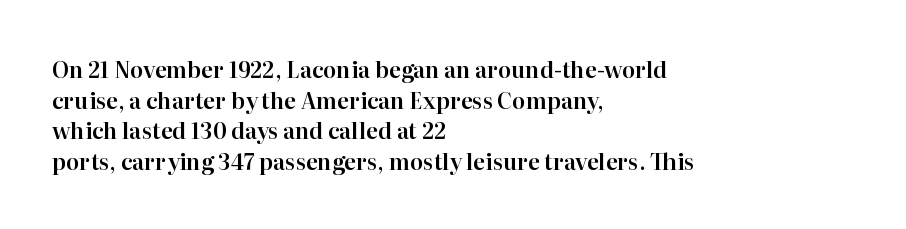
{"italic": "no", "underline": "no", "align": "left", "line_spacing": "normal", "line_spacing_ratio": 1.39, "letter_spacing": "normal", "letter_spacing_em": 0.0, "glyph_px": 22}
